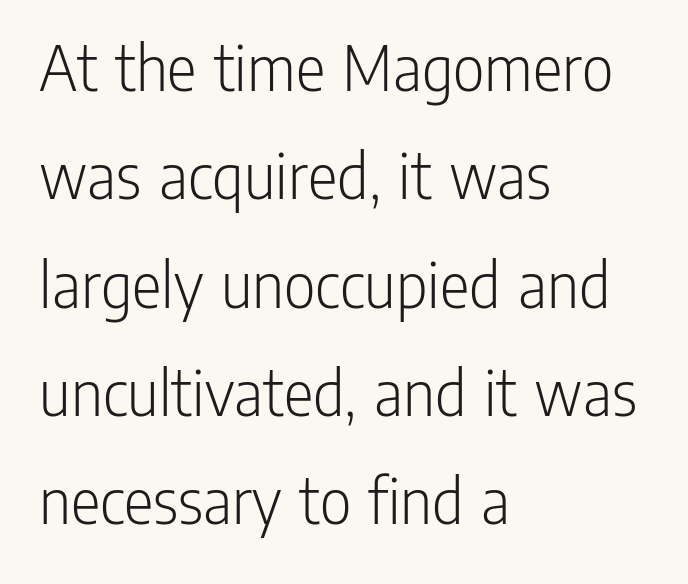
Q: Is the text bold? A: No.
Q: Is the text italic (slanted)? A: No, it is upright.
Q: Is the typeface a serif or a sans-serif typeface? A: Sans-serif.
Q: Is the text underlined? A: No.
Q: How is the paragraph aligned? A: Left-aligned.
Q: Is the spacing between letters normal or unusually wide? A: Normal.
Q: Is the spacing between lines tight, normal or loose? A: Normal.
Q: Width (condensed, normal, or wide)? A: Condensed.
Q: Stroke contrast? A: Low.
Q: x-height? A: Medium.
Q: Monospaced? A: No.
